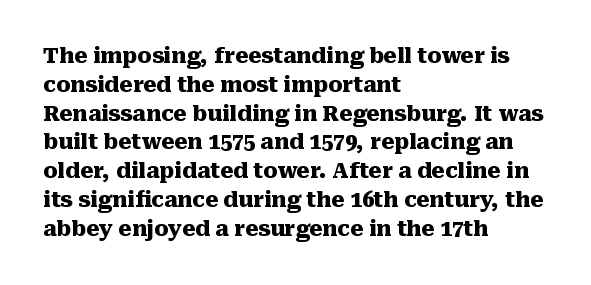
Q: Is the text bold? A: Yes.
Q: Is the text italic (slanted)? A: No, it is upright.
Q: Is the text underlined? A: No.
Q: How is the paragraph aligned? A: Left-aligned.
Q: Is the spacing between letters normal or unusually wide? A: Normal.
Q: Is the spacing between lines tight, normal or loose? A: Normal.
